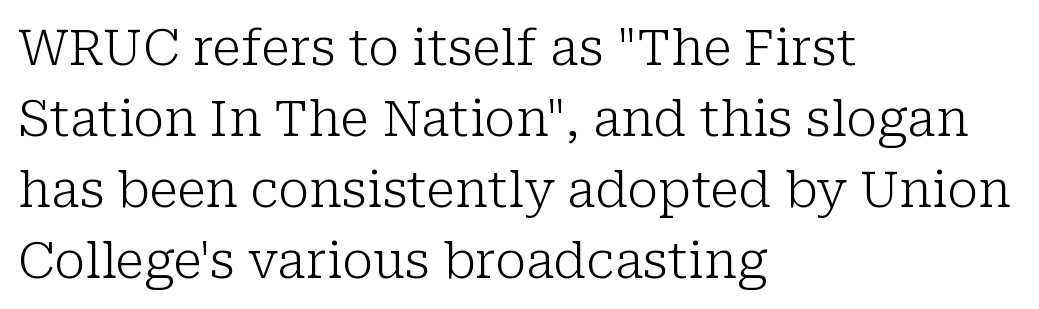
{"serif": "yes", "italic": "no", "bold": "no", "weight": "light", "width": "normal", "stroke_contrast": "low", "x_height": "medium", "monospaced": "no", "underline": "no", "align": "left", "line_spacing": "normal", "line_spacing_ratio": 1.42, "letter_spacing": "normal", "letter_spacing_em": 0.0, "glyph_px": 50}
